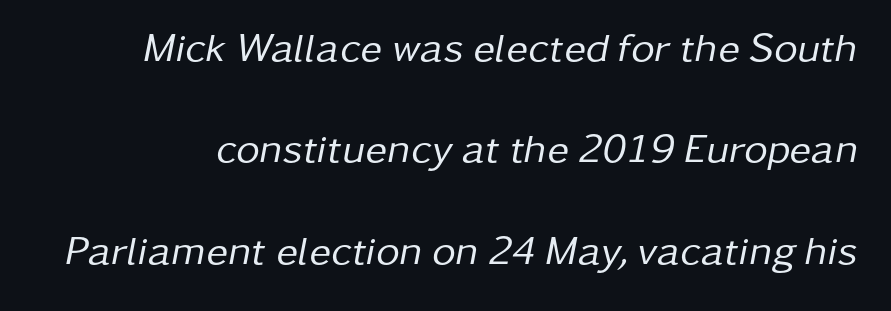
The image shows 41 px regular-weight type, italic (leaning right); set loose line spacing (2.47x), normal letter spacing, not underlined; low stroke contrast and a medium x-height.
